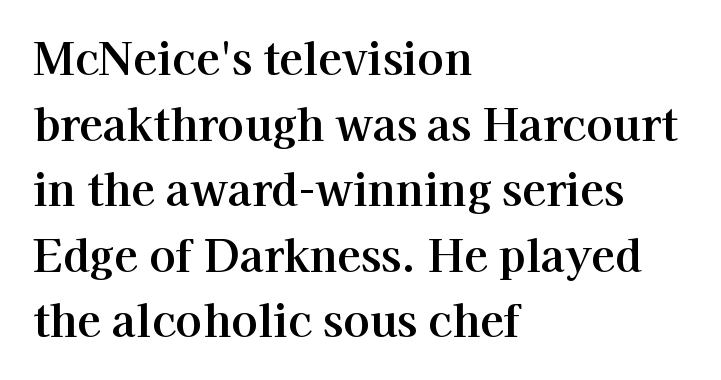
Q: Is the text italic (slanted)? A: No, it is upright.
Q: Is the typeface a serif or a sans-serif typeface? A: Serif.
Q: Is the text underlined? A: No.
Q: How is the paragraph aligned? A: Left-aligned.
Q: Is the spacing between letters normal or unusually wide? A: Normal.
Q: Is the spacing between lines tight, normal or loose? A: Normal.
Q: Width (condensed, normal, or wide)? A: Normal.
Q: Stroke contrast? A: High.
Q: x-height? A: Medium.
Q: Monospaced? A: No.
